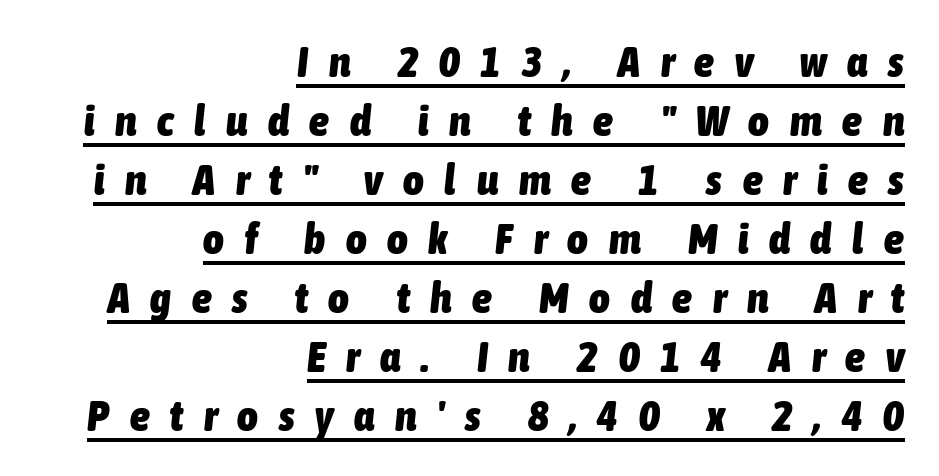
Q: Is the text bold? A: Yes.
Q: Is the text italic (slanted)? A: Yes, it leans right by about 6 degrees.
Q: Is the text underlined? A: Yes.
Q: How is the paragraph aligned? A: Right-aligned.
Q: Is the spacing between letters normal or unusually wide? A: Unusually wide.
Q: Is the spacing between lines tight, normal or loose? A: Normal.
Q: Width (condensed, normal, or wide)? A: Condensed.
Q: Stroke contrast? A: Low.
Q: x-height? A: Medium.
Q: Monospaced? A: No.
